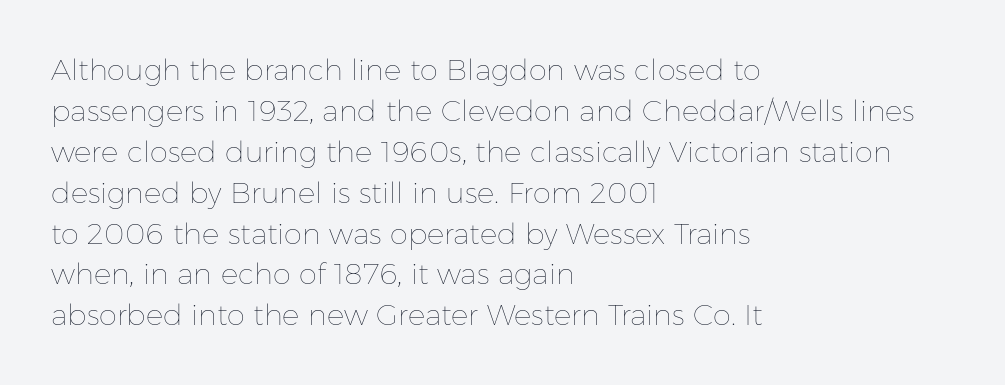
Q: Is the text bold? A: No.
Q: Is the text italic (slanted)? A: No, it is upright.
Q: Is the text underlined? A: No.
Q: How is the paragraph aligned? A: Left-aligned.
Q: Is the spacing between letters normal or unusually wide? A: Normal.
Q: Is the spacing between lines tight, normal or loose? A: Normal.
Q: Width (condensed, normal, or wide)? A: Normal.
Q: Stroke contrast? A: Low.
Q: x-height? A: Medium.
Q: Monospaced? A: No.
